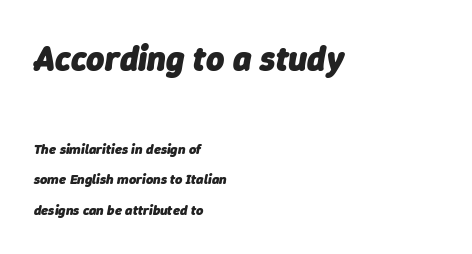
The image shows 35 px heavy type, italic (leaning right); set left-aligned, loose line spacing (2.19x), normal letter spacing, not underlined; the first (top) block is 2.5x larger; low stroke contrast and a medium x-height.
